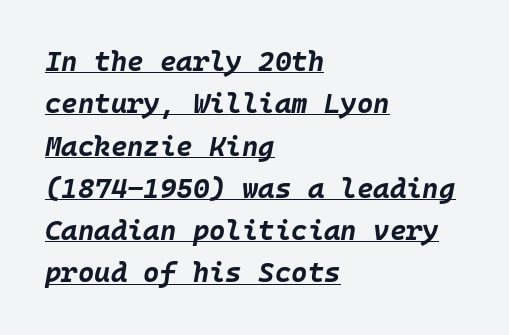
Baseline-to-baseline distance is the conventional proportion of letter height. A typesetter would call this zero additional tracking. A typographer would call this underscored text. Quick note: italic. The typesetting leans heavy: a genuine bold. In CSS terms this would be text-align: left.
